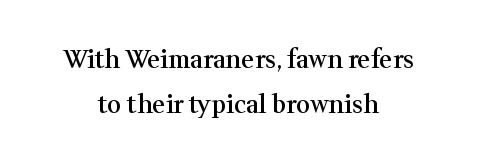
The image shows 25 px text type, upright; set centered, line spacing 1.82x, normal letter spacing, not underlined.
